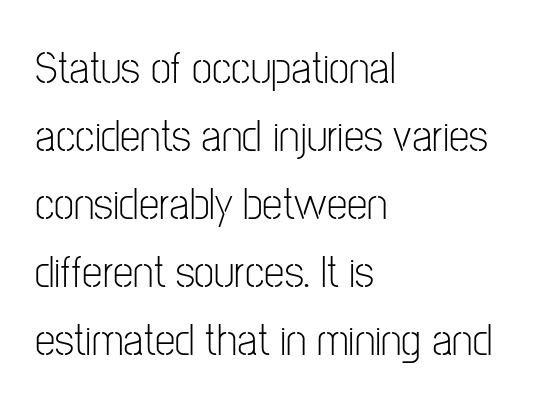
These lines were composed using upright roman letters. Each line starts at the same left margin while the right side varies. The strokes are not fattened; the text isn't bold. No word sits above an underline.
